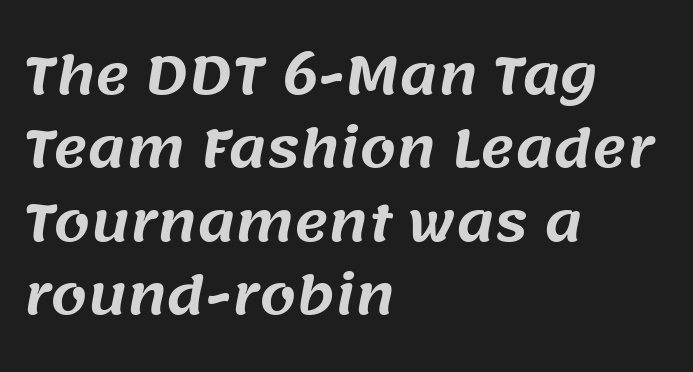
Horizontal bands of white between lines are of average thickness. In terms of letterform style, serifs are entirely absent. The gap between lines stays unmarked. Look at the tracking — it's just the regular setting, nothing added.
